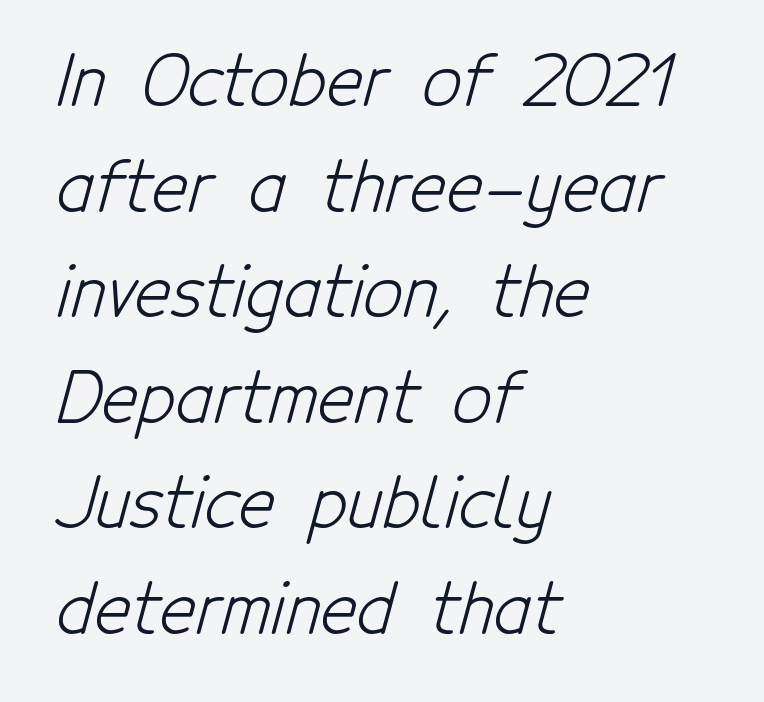
Each row of text sits above clean, open space. This is sans-serif lettering, the kind often seen on screens and signage. The font is comparable to plain body text, perhaps lighter. The face used here is rendered with its standard letterfit.
